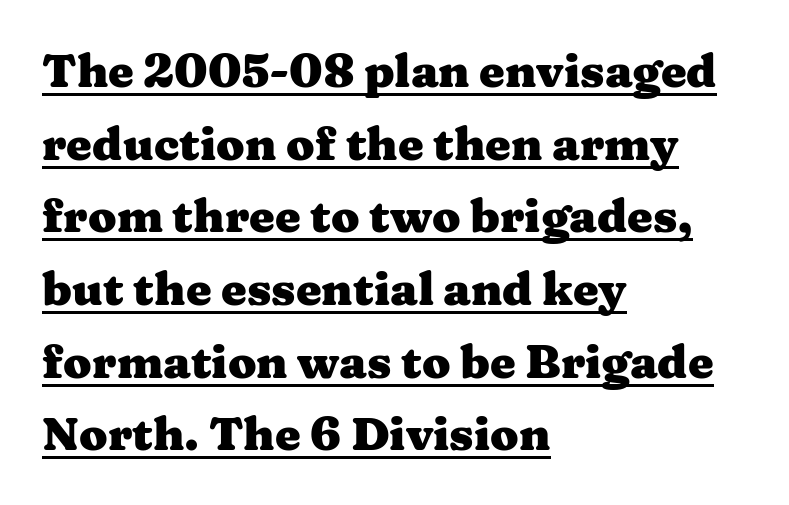
The image shows 46 px heavy, wide serif type, upright; set left-aligned, normal line spacing (1.58x), normal letter spacing, underlined; medium stroke contrast and a medium x-height.
